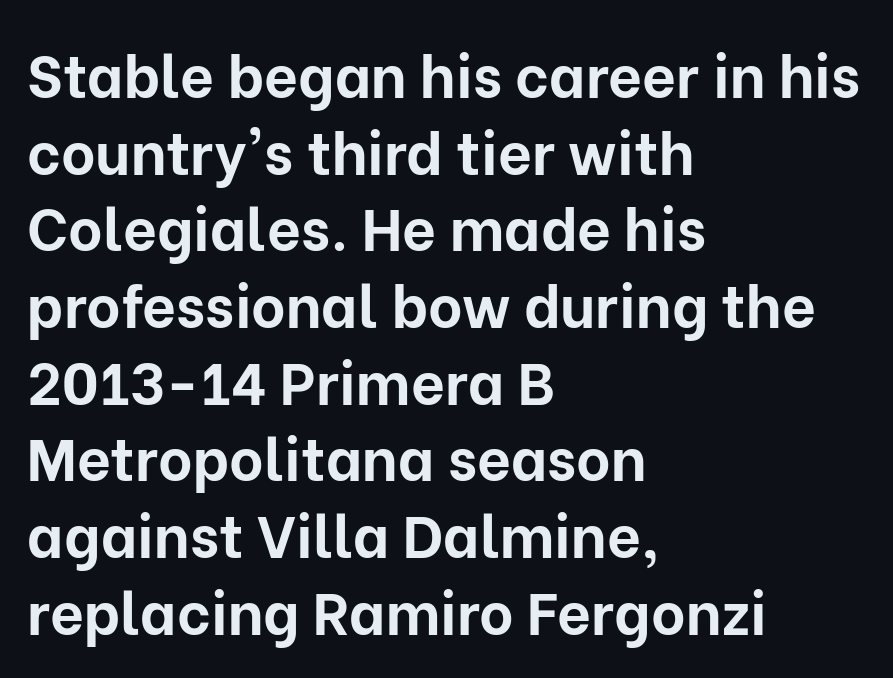
No italicization has been applied; the sample stays upright. Students, observe: this is what conventionally led text looks like. Horizontally, the lines are justified to the leading edge only. You can tell from the bare stems that sans-serif type was used. Think of a printed novel: that variable character pitch is what you see here. The zone under the glyphs is completely vacant.
